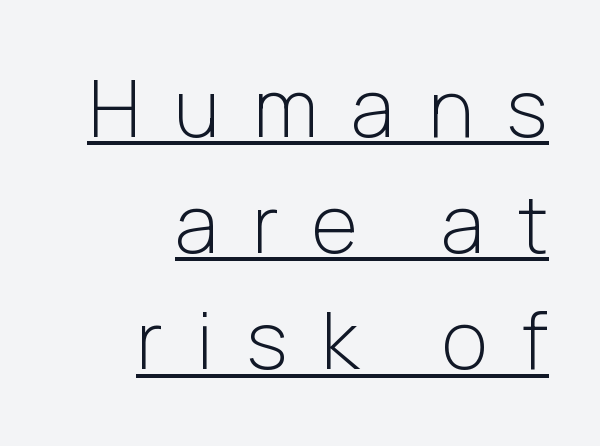
{"serif": "no", "italic": "no", "bold": "no", "weight": "light", "width": "normal", "stroke_contrast": "low", "x_height": "medium", "monospaced": "no", "underline": "yes", "align": "right", "line_spacing": "normal", "line_spacing_ratio": 1.47, "letter_spacing": "wide", "letter_spacing_em": 0.43, "glyph_px": 79}
